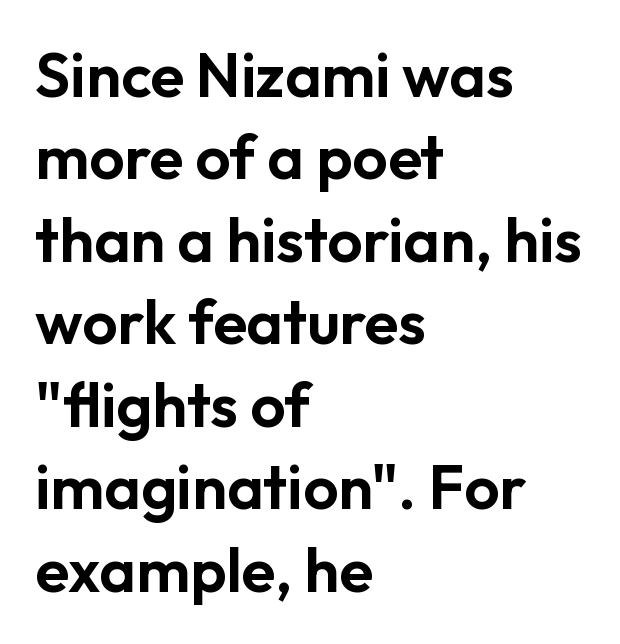
The image shows 62 px sans-serif type, upright; set left-aligned, normal line spacing (1.33x), normal letter spacing, not underlined; low stroke contrast and a medium x-height.
